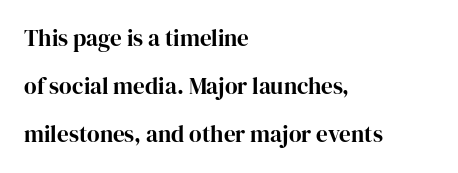
The image shows 23 px text type, upright; set left-aligned, loose line spacing (2.08x), normal letter spacing, not underlined.
